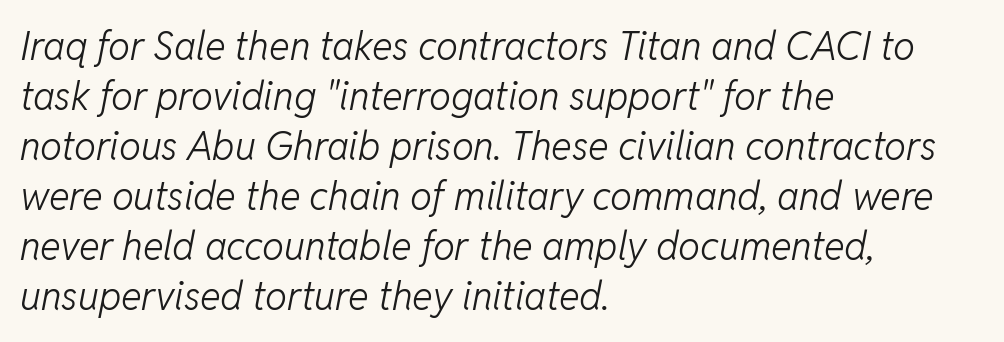
{"italic": "yes", "lean": "right", "slant_degrees": 11, "bold": "no", "weight": "light", "width": "normal", "stroke_contrast": "low", "x_height": "medium", "monospaced": "no", "underline": "no", "align": "left", "line_spacing": "normal", "line_spacing_ratio": 1.28, "letter_spacing": "normal", "letter_spacing_em": 0.0, "glyph_px": 39}
